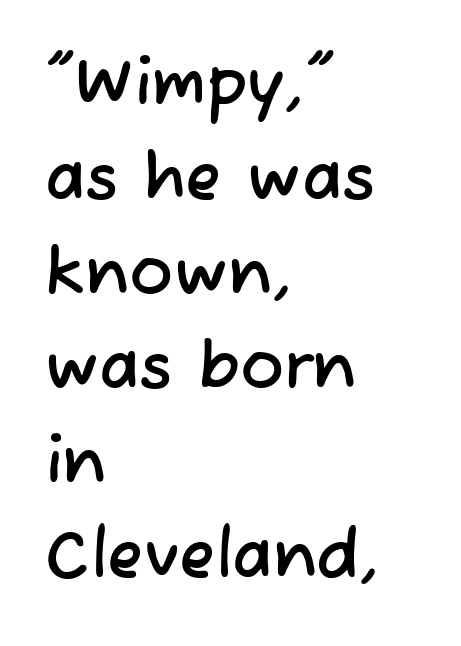
These lines sit exactly where default settings would place them. Descenders hang freely into open space. You can tell from the bare stems that sans-serif type was used. Spacing verdict: proportional, widths tailored to each character. The rendering anchors every line to the left-hand side.
